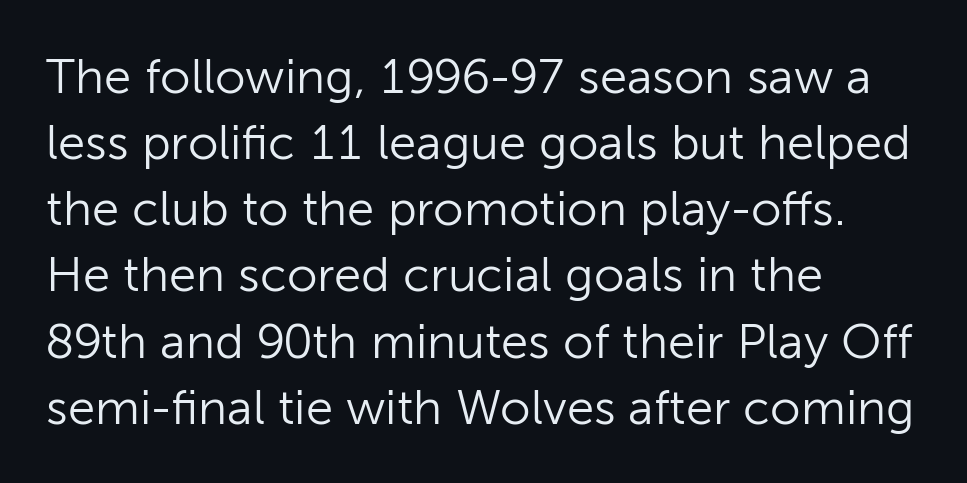
{"serif": "no", "italic": "no", "bold": "no", "weight": "light", "width": "normal", "stroke_contrast": "low", "x_height": "medium", "monospaced": "no", "underline": "no", "align": "left", "line_spacing": "normal", "line_spacing_ratio": 1.35, "letter_spacing": "normal", "letter_spacing_em": 0.0, "glyph_px": 49}
